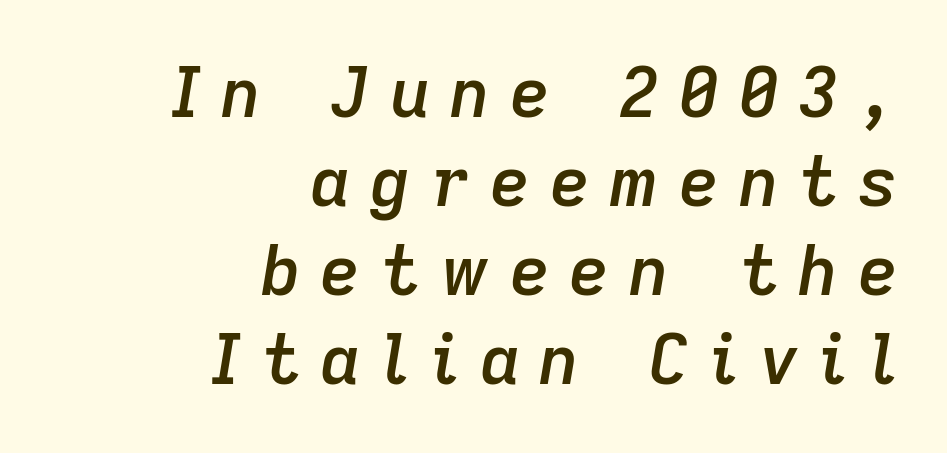
Q: Is the text bold? A: Semi-bold.
Q: Is the text italic (slanted)? A: Yes, it leans right by about 9 degrees.
Q: Is the text underlined? A: No.
Q: How is the paragraph aligned? A: Right-aligned.
Q: Is the spacing between letters normal or unusually wide? A: Unusually wide.
Q: Is the spacing between lines tight, normal or loose? A: Normal.
Q: Width (condensed, normal, or wide)? A: Normal.
Q: Stroke contrast? A: Low.
Q: x-height? A: Medium.
Q: Monospaced? A: No.
